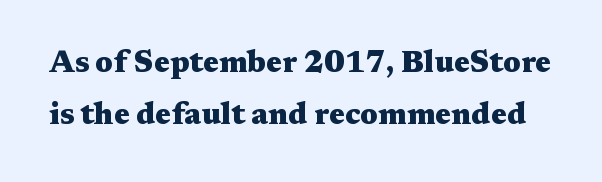
{"serif": "yes", "italic": "no", "bold": "yes", "weight": "heavy", "width": "wide", "stroke_contrast": "medium", "x_height": "medium", "monospaced": "no", "underline": "no", "line_spacing_ratio": 1.75, "letter_spacing": "normal", "letter_spacing_em": 0.0, "glyph_px": 30}
